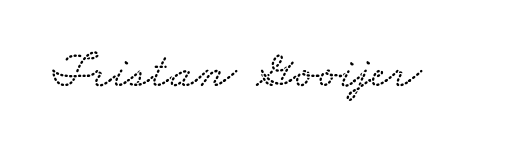
The image shows 51 px wide type; set normal letter spacing, not underlined; low stroke contrast and a small x-height.
